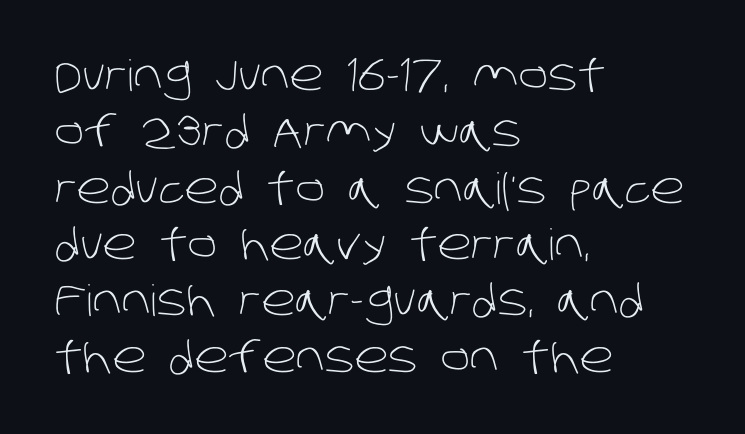
The image shows 43 px light sans-serif type; set left-aligned, normal line spacing (1.31x), normal letter spacing, not underlined; low stroke contrast and a large x-height.
